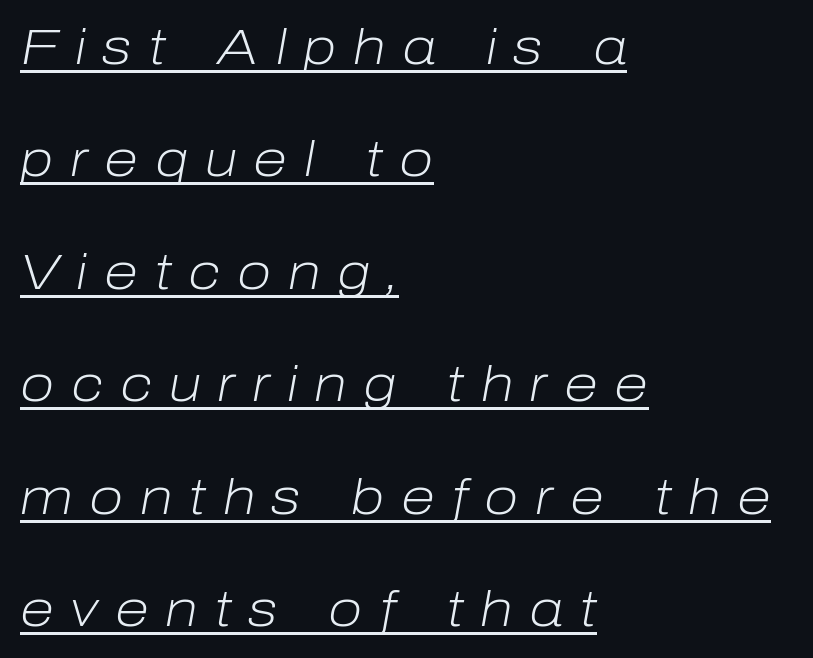
{"italic": "yes", "lean": "right", "slant_degrees": 10, "bold": "no", "weight": "light", "width": "normal", "stroke_contrast": "low", "x_height": "medium", "monospaced": "no", "underline": "yes", "align": "left", "line_spacing": "loose", "line_spacing_ratio": 2.25, "letter_spacing": "wide", "letter_spacing_em": 0.33, "glyph_px": 50}
